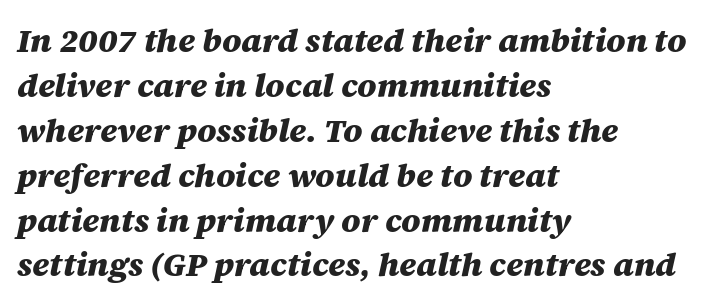
{"italic": "yes", "lean": "right", "slant_degrees": 12, "bold": "yes", "weight": "heavy", "width": "normal", "stroke_contrast": "medium", "x_height": "large", "monospaced": "no", "underline": "no", "align": "left", "line_spacing": "normal", "line_spacing_ratio": 1.36, "letter_spacing": "normal", "letter_spacing_em": 0.0, "glyph_px": 33}
